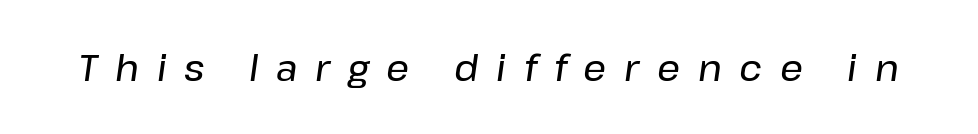
{"italic": "yes", "lean": "right", "slant_degrees": 8, "width": "normal", "stroke_contrast": "low", "x_height": "medium", "monospaced": "no", "underline": "no", "letter_spacing": "wide", "letter_spacing_em": 0.49, "glyph_px": 36}
